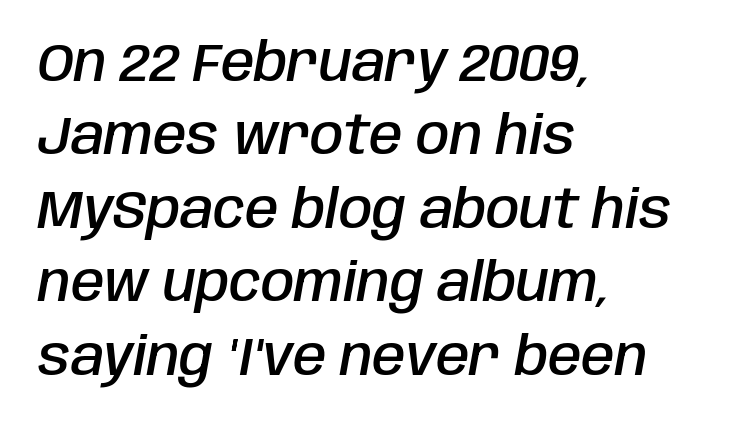
These lines are rendered in a variable-pitch font. The zone under the glyphs is completely vacant. Inter-character spacing is left at the font's built-in metrics. Quick note: interline space is typical. A semibold gives these letters moderate extra thickness, short of bold.
